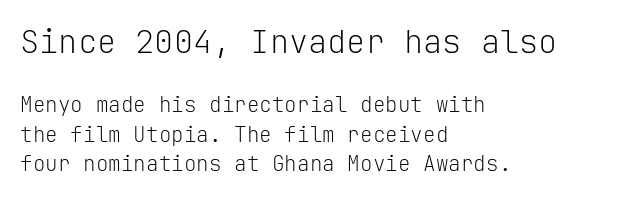
Where is the straight margin? On the left. The passage shown is typeset with a sans-serif family. Each letter, wide or thin by design, is forced into the same width here. No extra ink here — the face is not bold. Larger block? The one above; the one below is distinctly smaller.
